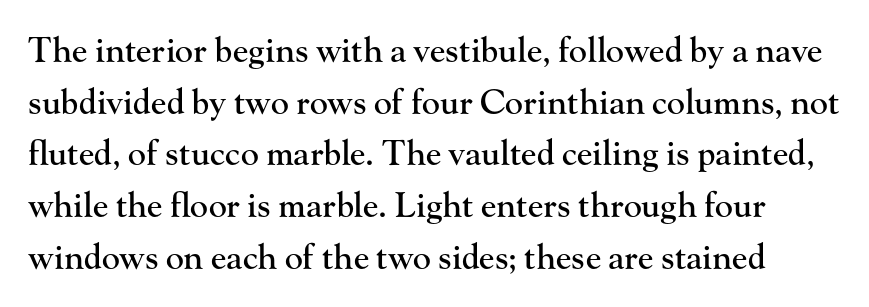
{"serif": "yes", "italic": "no", "width": "normal", "stroke_contrast": "high", "x_height": "small", "monospaced": "no", "underline": "no", "line_spacing": "normal", "line_spacing_ratio": 1.52, "letter_spacing": "normal", "letter_spacing_em": 0.0, "glyph_px": 34}
